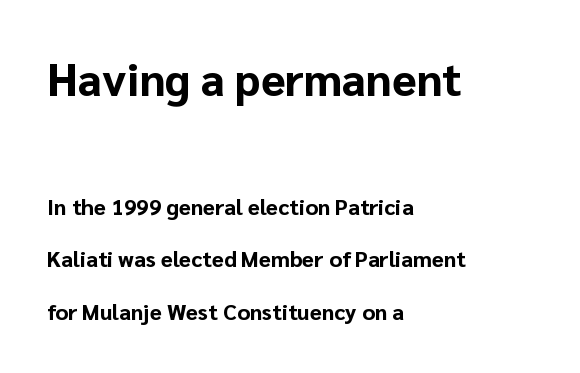
The image shows 45 px bold sans-serif type, upright; set left-aligned, loose line spacing (2.39x), normal letter spacing, not underlined; the first (top) block is 2.05x larger; low stroke contrast and a medium x-height.
